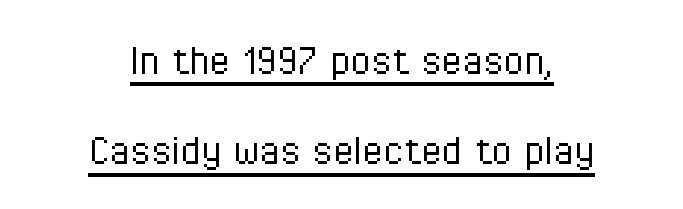
Q: Is the text bold? A: No.
Q: Is the text italic (slanted)? A: No, it is upright.
Q: Is the typeface a serif or a sans-serif typeface? A: Sans-serif.
Q: Is the text underlined? A: Yes.
Q: How is the paragraph aligned? A: Centered.
Q: Is the spacing between letters normal or unusually wide? A: Normal.
Q: Is the spacing between lines tight, normal or loose? A: Loose.
Q: Width (condensed, normal, or wide)? A: Condensed.
Q: Stroke contrast? A: Low.
Q: x-height? A: Medium.
Q: Monospaced? A: No.
